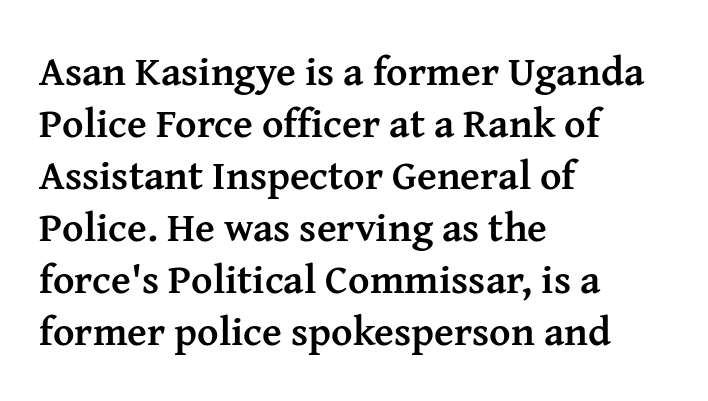
The image shows 41 px semibold serif type, upright; set left-aligned, normal line spacing (1.27x), normal letter spacing, not underlined; medium stroke contrast and a medium x-height.
